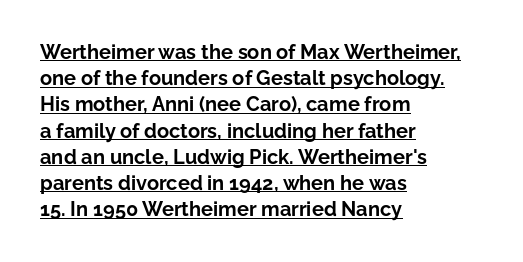
Notice how thick the strokes are: this is what a full bold looks like. The typesetter chose a ragged-right arrangement here. Quick note: underline on. Rows of type keep a routine distance in the vertical direction.
